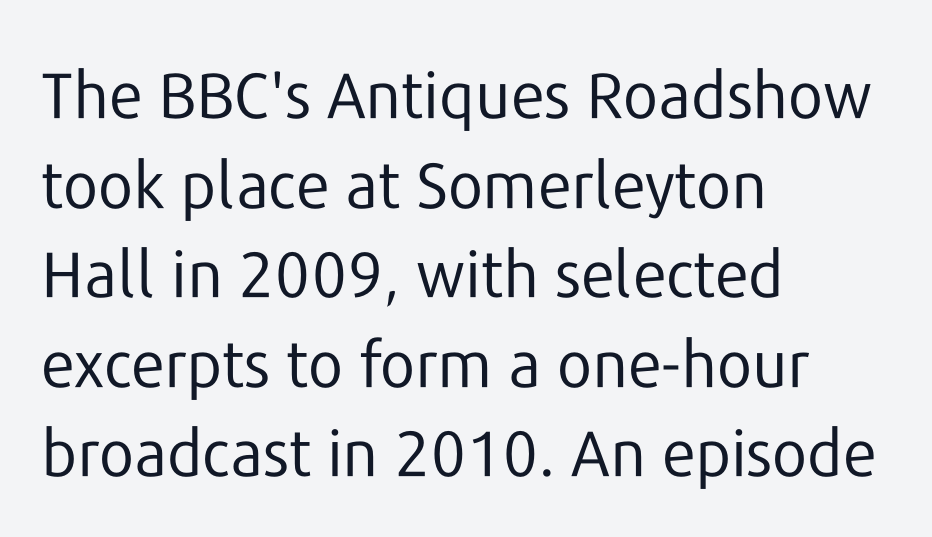
Q: Is the text bold? A: No.
Q: Is the text italic (slanted)? A: No, it is upright.
Q: Is the typeface a serif or a sans-serif typeface? A: Sans-serif.
Q: Is the text underlined? A: No.
Q: How is the paragraph aligned? A: Left-aligned.
Q: Is the spacing between letters normal or unusually wide? A: Normal.
Q: Is the spacing between lines tight, normal or loose? A: Normal.
Q: Width (condensed, normal, or wide)? A: Normal.
Q: Stroke contrast? A: Low.
Q: x-height? A: Medium.
Q: Monospaced? A: No.
